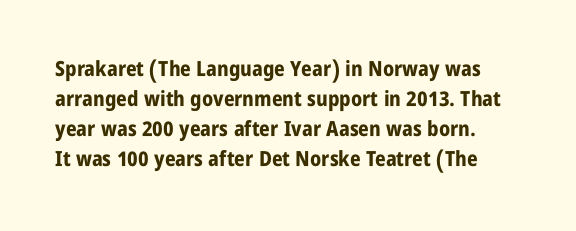
The image shows 21 px bold type, upright; set normal line spacing (1.43x), normal letter spacing, not underlined.
